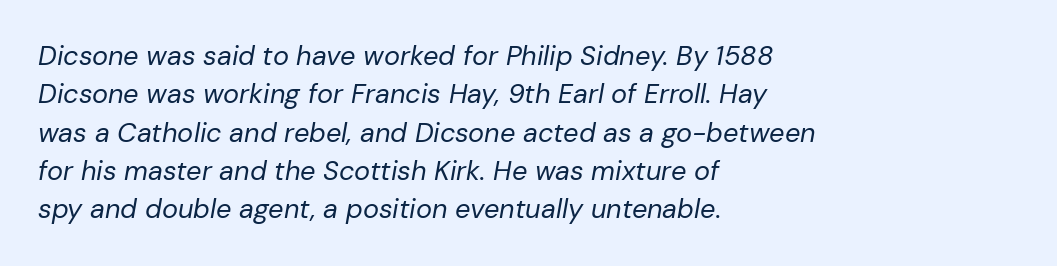
Q: Is the text bold? A: No.
Q: Is the text italic (slanted)? A: Yes, it leans right by about 10 degrees.
Q: Is the text underlined? A: No.
Q: How is the paragraph aligned? A: Left-aligned.
Q: Is the spacing between letters normal or unusually wide? A: Normal.
Q: Is the spacing between lines tight, normal or loose? A: Normal.
